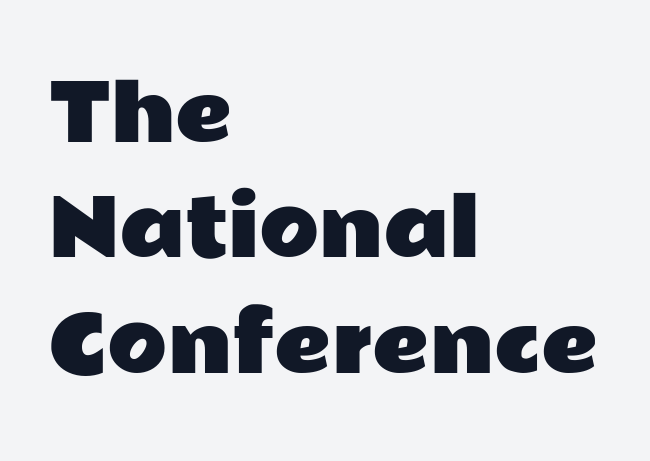
The image shows 78 px wide sans-serif type, upright; set left-aligned, normal line spacing (1.48x), normal letter spacing, not underlined; low stroke contrast and a medium x-height.
